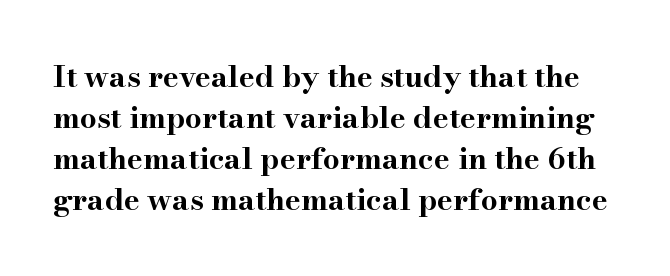
{"serif": "yes", "italic": "no", "bold": "yes", "weight": "bold", "width": "wide", "stroke_contrast": "high", "x_height": "small", "monospaced": "no", "underline": "no", "line_spacing": "normal", "line_spacing_ratio": 1.37, "letter_spacing": "normal", "letter_spacing_em": 0.0, "glyph_px": 30}
